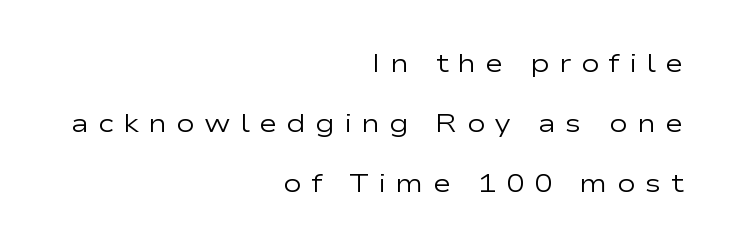
The image shows 25 px text type, upright; set right-aligned, loose line spacing (2.41x), unusually wide letter spacing (+0.37 em), not underlined.
